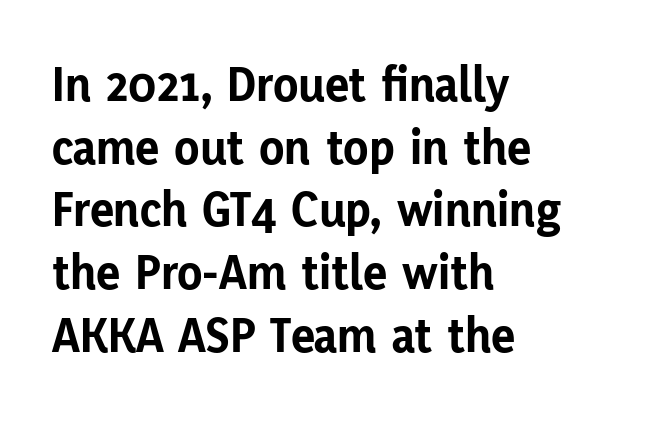
Q: Is the text bold? A: Yes.
Q: Is the text italic (slanted)? A: No, it is upright.
Q: Is the typeface a serif or a sans-serif typeface? A: Sans-serif.
Q: Is the text underlined? A: No.
Q: How is the paragraph aligned? A: Left-aligned.
Q: Is the spacing between letters normal or unusually wide? A: Normal.
Q: Width (condensed, normal, or wide)? A: Normal.
Q: Stroke contrast? A: Low.
Q: x-height? A: Medium.
Q: Monospaced? A: No.
